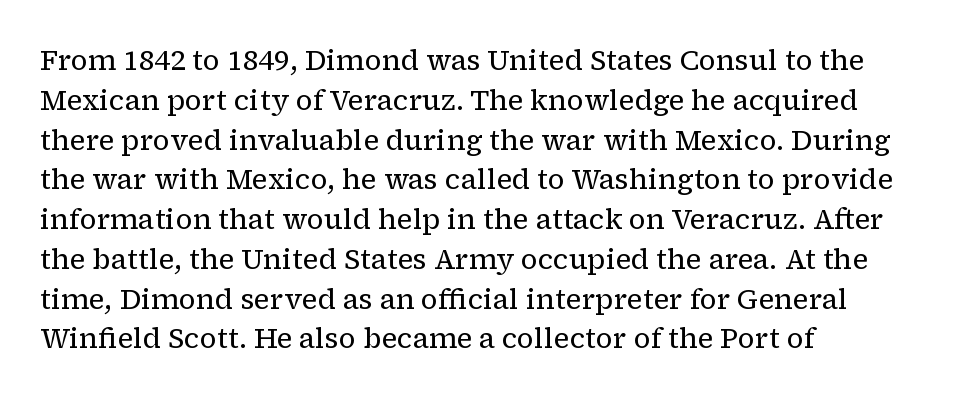
{"serif": "yes", "italic": "no", "bold": "no", "weight": "regular", "width": "normal", "stroke_contrast": "low", "x_height": "medium", "monospaced": "no", "underline": "no", "align": "left", "line_spacing": "normal", "line_spacing_ratio": 1.42, "letter_spacing": "normal", "letter_spacing_em": 0.0, "glyph_px": 28}
